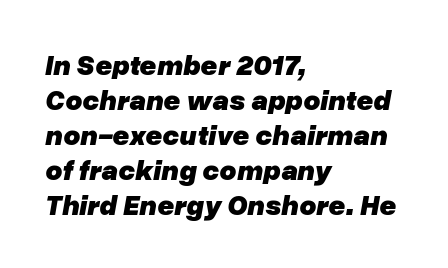
{"italic": "yes", "lean": "right", "slant_degrees": 10, "bold": "yes", "weight": "heavy", "width": "normal", "stroke_contrast": "low", "x_height": "medium", "monospaced": "no", "underline": "no", "align": "left", "line_spacing_ratio": 1.21, "letter_spacing": "normal", "letter_spacing_em": 0.0, "glyph_px": 29}
